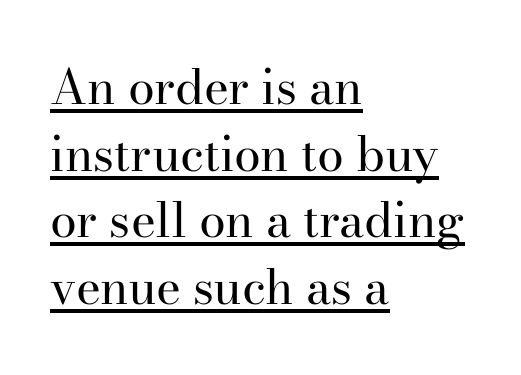
{"serif": "yes", "italic": "no", "bold": "no", "weight": "regular", "width": "normal", "stroke_contrast": "high", "x_height": "small", "monospaced": "no", "underline": "yes", "align": "left", "line_spacing": "normal", "line_spacing_ratio": 1.39, "letter_spacing": "normal", "letter_spacing_em": 0.0, "glyph_px": 48}
